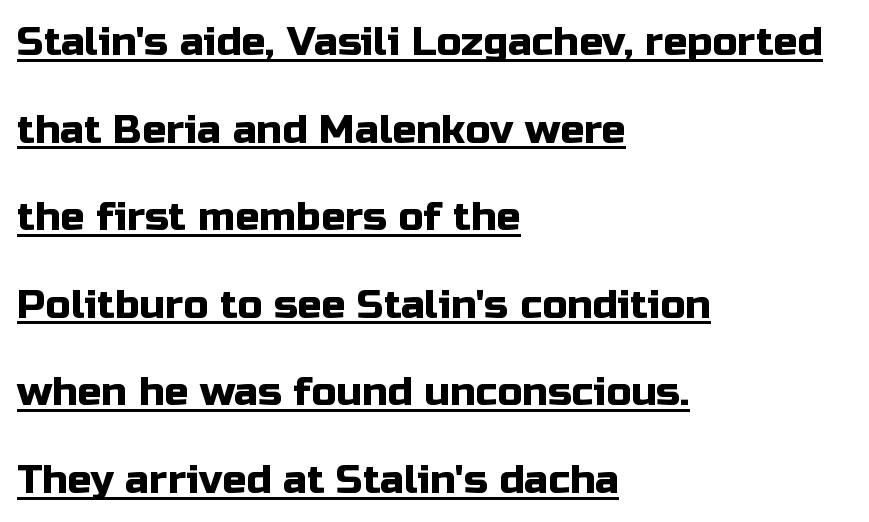
{"serif": "no", "italic": "no", "width": "normal", "stroke_contrast": "low", "x_height": "medium", "monospaced": "no", "underline": "yes", "align": "left", "line_spacing": "loose", "line_spacing_ratio": 2.19, "letter_spacing": "normal", "letter_spacing_em": 0.0, "glyph_px": 40}
